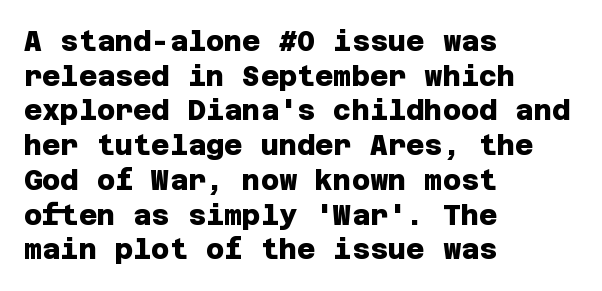
Look at the bottom of the vertical strokes: they stop flat, with no serifs. In CSS terms this would be text-align: left. The face used here has the dense, thick strokes of a bold. These lines keep a tight, regular rhythm from letter to letter. Words float on clear page, feet unadorned.
